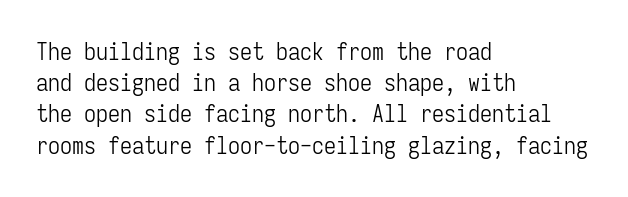
Q: Is the text bold? A: No.
Q: Is the text italic (slanted)? A: No, it is upright.
Q: Is the text underlined? A: No.
Q: How is the paragraph aligned? A: Left-aligned.
Q: Is the spacing between letters normal or unusually wide? A: Normal.
Q: Is the spacing between lines tight, normal or loose? A: Normal.
